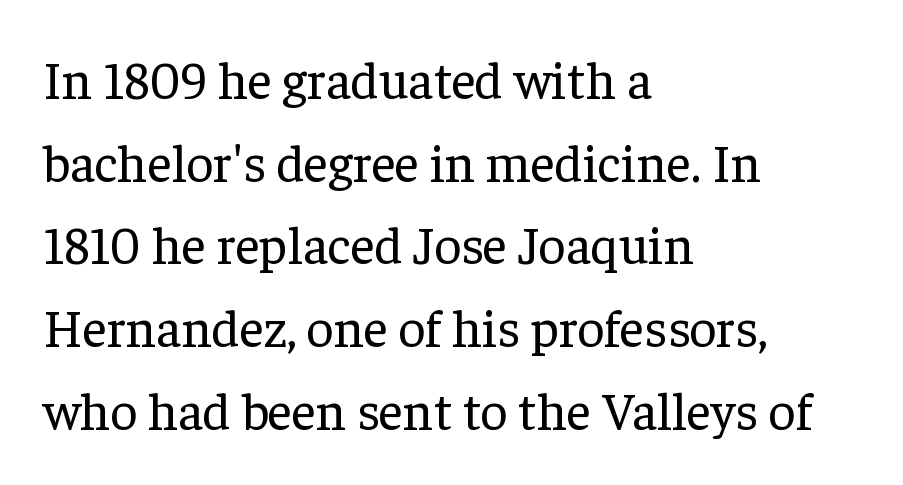
This is not heavy type; no bold has been used. Short and long lines alike share a common starting point at left. Summary of vertical rhythm: regular, with standard interline spacing. Ordinary non-slanted type is in use. These lines are composed in type with serifs.
